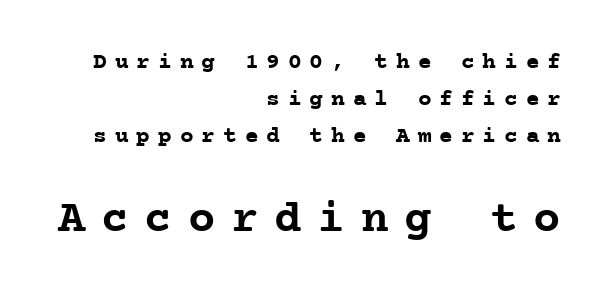
{"serif": "yes", "italic": "no", "bold": "yes", "weight": "semibold", "width": "normal", "stroke_contrast": "low", "x_height": "medium", "monospaced": "yes", "underline": "no", "align": "right", "line_spacing": "normal", "line_spacing_ratio": 1.6, "letter_spacing": "wide", "letter_spacing_em": 0.34, "larger_block": "second", "size_ratio": 2.0, "glyph_px": 46}
